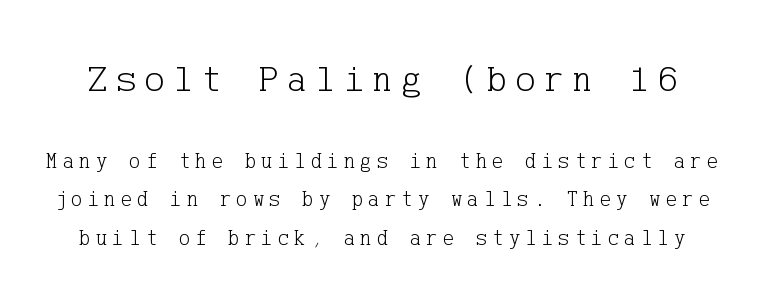
{"serif": "yes", "italic": "no", "bold": "no", "weight": "light", "width": "normal", "stroke_contrast": "low", "x_height": "medium", "underline": "no", "line_spacing_ratio": 1.75, "letter_spacing": "wide", "letter_spacing_em": 0.22, "larger_block": "first", "size_ratio": 1.73, "glyph_px": 38}
